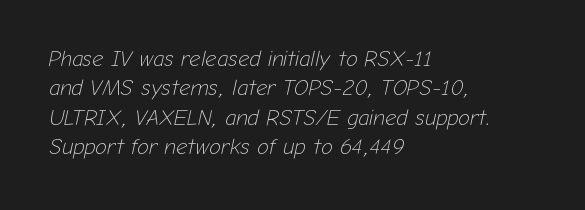
The lines in this sample share a left origin and differ only in where they stop. The lettering tilts uniformly, giving the passage an italic look. The letterforms sit at book weight or below. Clear beneath every line of the passage. You could call the tracking neutral — neither tight nor loose. The rendering uses a moderate line-height, typical for paragraphs.
